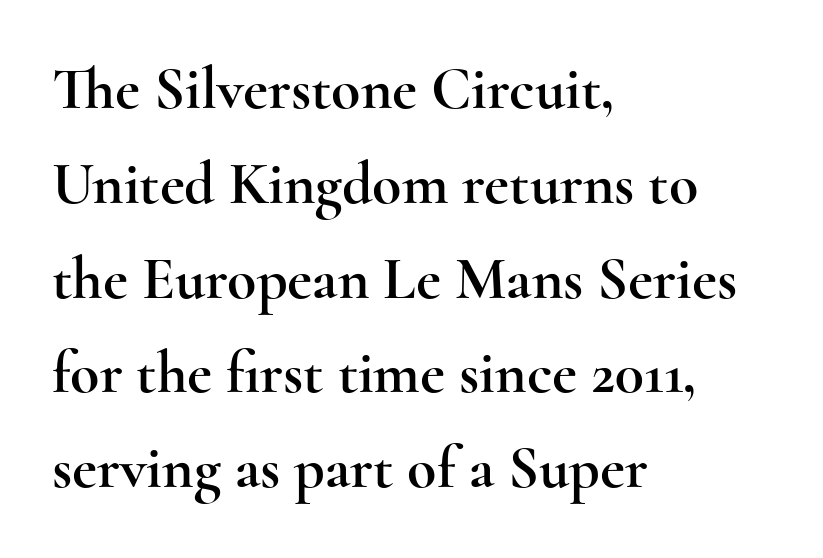
Q: Is the text italic (slanted)? A: No, it is upright.
Q: Is the typeface a serif or a sans-serif typeface? A: Serif.
Q: Is the text underlined? A: No.
Q: How is the paragraph aligned? A: Left-aligned.
Q: Is the spacing between letters normal or unusually wide? A: Normal.
Q: Is the spacing between lines tight, normal or loose? A: Normal.
Q: Width (condensed, normal, or wide)? A: Wide.
Q: x-height? A: Small.
Q: Monospaced? A: No.
